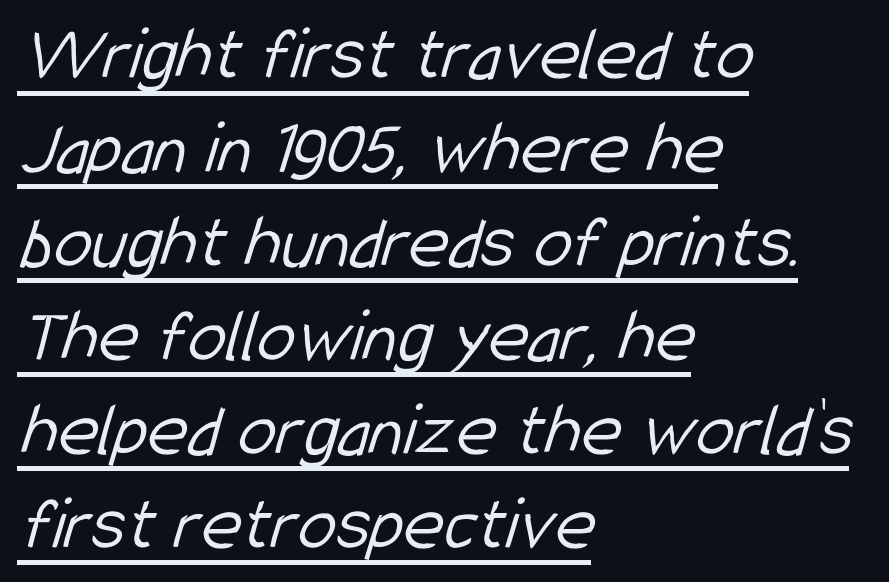
{"serif": "no", "bold": "no", "weight": "light", "width": "condensed", "stroke_contrast": "low", "x_height": "medium", "monospaced": "no", "underline": "yes", "align": "left", "line_spacing_ratio": 1.22, "letter_spacing": "normal", "letter_spacing_em": 0.0, "glyph_px": 77}
